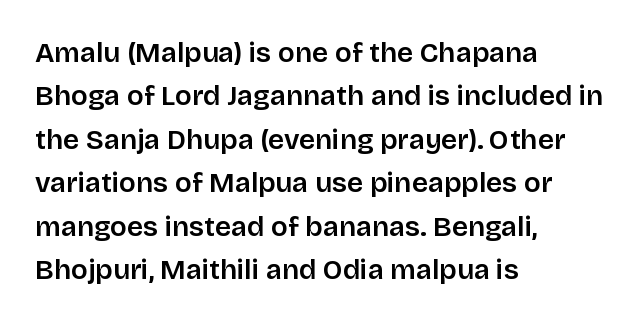
The image shows 28 px sans-serif type, upright; set left-aligned, normal line spacing (1.55x), normal letter spacing, not underlined; low stroke contrast and a large x-height.
